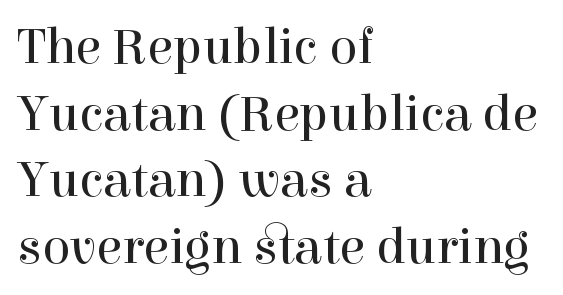
These lines are rendered in a variable-pitch font. Observe the ordinary spacing: letters are neighbours, not strangers. Characters remain perfectly vertical along every line. A typesetter would label this face a serif.
